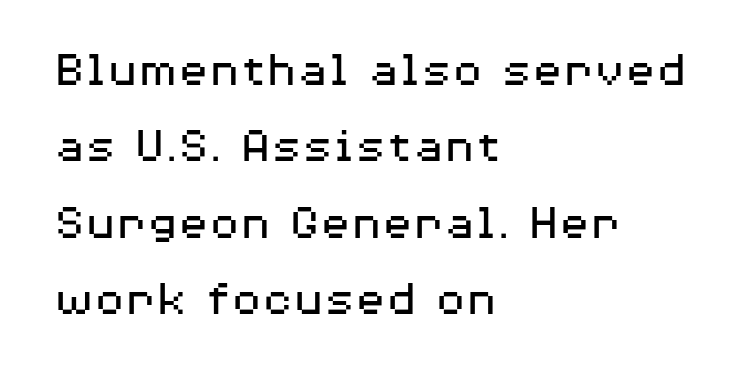
{"serif": "no", "italic": "no", "bold": "no", "weight": "regular", "width": "wide", "stroke_contrast": "medium", "x_height": "medium", "monospaced": "no", "underline": "no", "align": "left", "line_spacing": "normal", "line_spacing_ratio": 1.5, "letter_spacing": "normal", "letter_spacing_em": 0.0, "glyph_px": 51}
